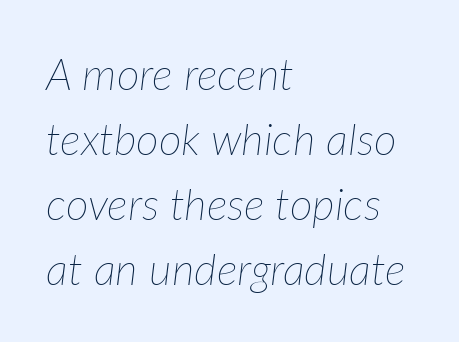
The passage shown is typed in a proportional face where columns would drift. The lines sit at an ordinary, default distance from one another. The zone under the glyphs is completely vacant. The tracking reads as untouched default to a designer's eye. This is not heavy type; no bold has been used. Posture: slanted.
